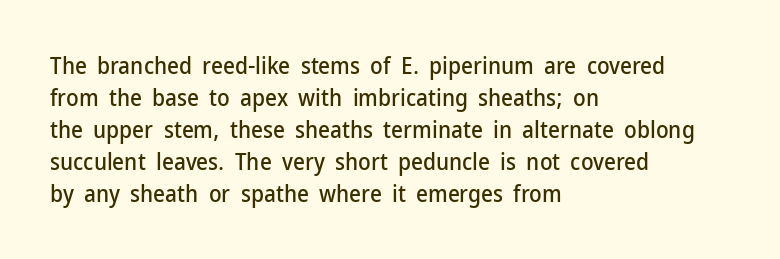
{"italic": "no", "underline": "no", "align": "left", "line_spacing": "normal", "line_spacing_ratio": 1.39, "letter_spacing": "normal", "letter_spacing_em": 0.0, "glyph_px": 23}
